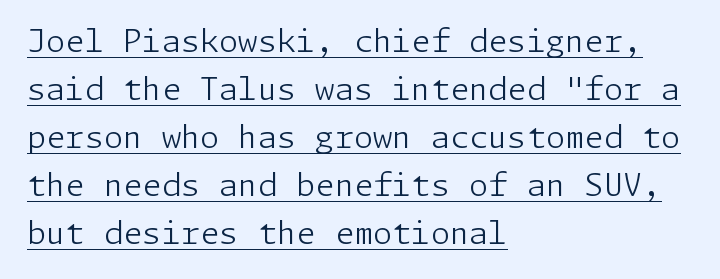
The image shows 31 px light sans-serif type, upright; set left-aligned, normal line spacing (1.55x), normal letter spacing, underlined; low stroke contrast and a medium x-height.
